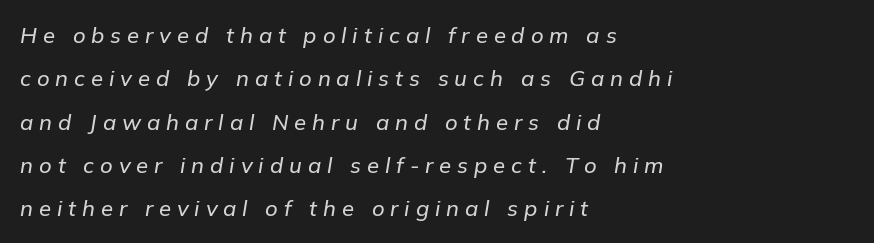
The image shows 22 px text type, italic (leaning right); set left-aligned, loose line spacing (1.97x), unusually wide letter spacing (+0.27 em), not underlined.
